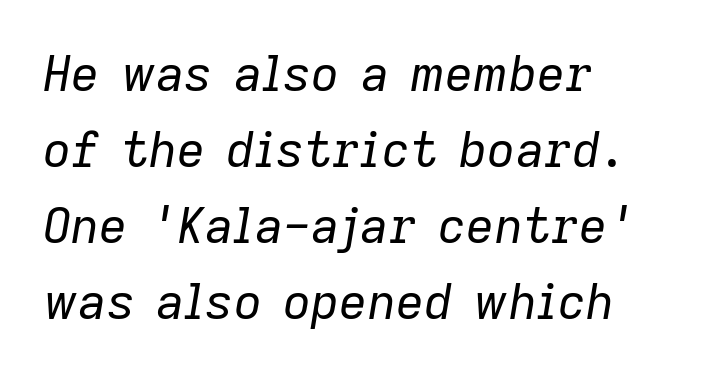
Between one letter and the next there's only the usual sliver of space. The words here are not underlined. Spacing verdict: proportional, widths tailored to each character. All the whitespace from short lines collects on the right. Regular leading. Heft: none added — not bold.
